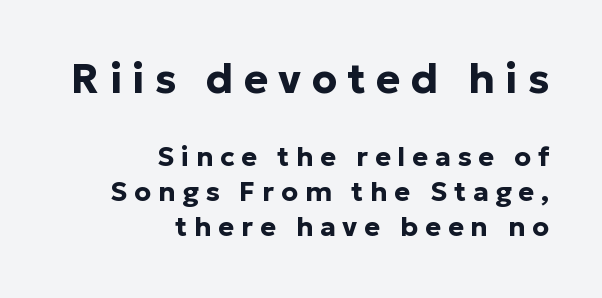
The more generous point size was reserved for the upper chunk. Substantial extra tracking has been applied to these lines. The face used here has the dense, thick strokes of a bold. In terms of leading, this rendering sits right in the middle. The space beneath each line is pristine and unruled.
